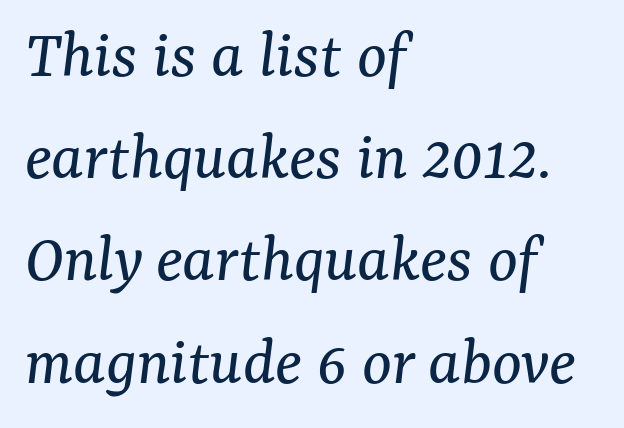
{"serif": "yes", "italic": "yes", "lean": "right", "slant_degrees": 7, "bold": "no", "weight": "regular", "width": "normal", "stroke_contrast": "medium", "x_height": "medium", "monospaced": "no", "underline": "no", "align": "left", "line_spacing": "normal", "line_spacing_ratio": 1.46, "letter_spacing": "normal", "letter_spacing_em": 0.0, "glyph_px": 70}
